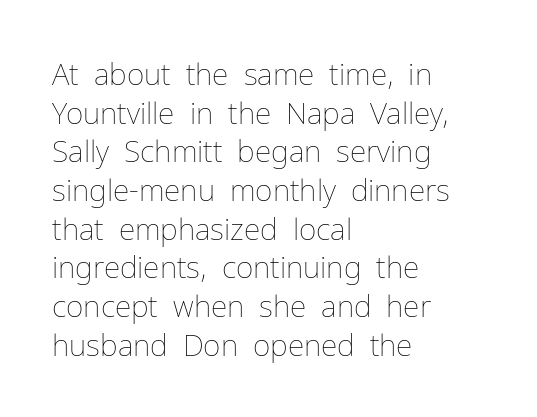
Q: Is the text bold? A: No.
Q: Is the text italic (slanted)? A: No, it is upright.
Q: Is the text underlined? A: No.
Q: How is the paragraph aligned? A: Left-aligned.
Q: Is the spacing between letters normal or unusually wide? A: Normal.
Q: Is the spacing between lines tight, normal or loose? A: Normal.
Q: Width (condensed, normal, or wide)? A: Normal.
Q: Stroke contrast? A: Low.
Q: x-height? A: Medium.
Q: Monospaced? A: No.
